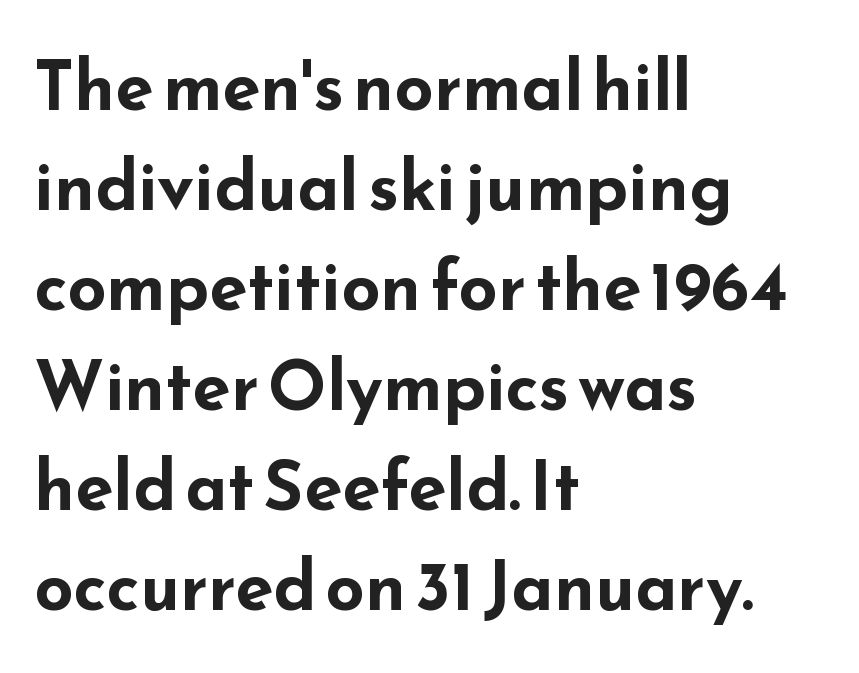
Q: Is the text bold? A: Yes.
Q: Is the text italic (slanted)? A: No, it is upright.
Q: Is the typeface a serif or a sans-serif typeface? A: Sans-serif.
Q: Is the text underlined? A: No.
Q: How is the paragraph aligned? A: Left-aligned.
Q: Is the spacing between letters normal or unusually wide? A: Normal.
Q: Is the spacing between lines tight, normal or loose? A: Normal.
Q: Width (condensed, normal, or wide)? A: Wide.
Q: Stroke contrast? A: Low.
Q: x-height? A: Small.
Q: Monospaced? A: No.
